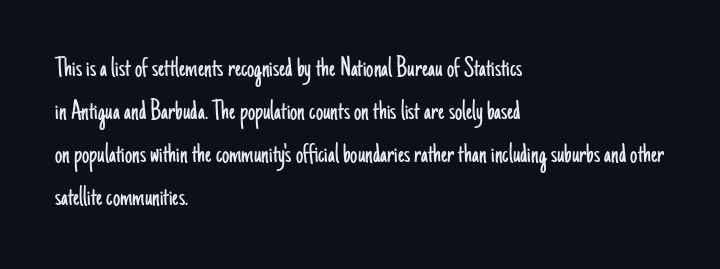
The image shows 29 px light, condensed sans-serif type, upright; set left-aligned, normal line spacing (1.48x), normal letter spacing, not underlined; low stroke contrast and a small x-height.
